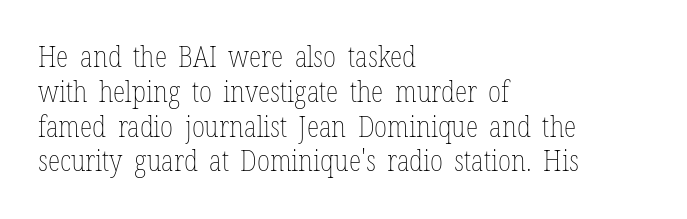
The paragraph has a hard left edge and a soft right edge. Bold? No — there's no thickening of the strokes. Check the space under the baseline: it is left empty. The typography opts for an upright posture over an oblique one.
